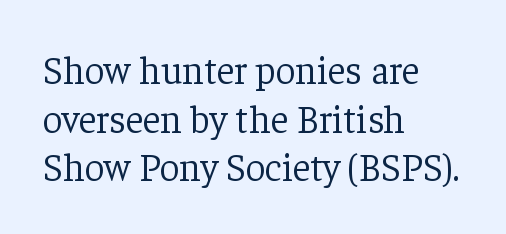
Tracking value appears to be zero — textbook default spacing. Here the designer chose a conventional face with non-uniform glyph widths. Students, observe: this is what conventionally led text looks like. Words float on clear page, feet unadorned. Left-aligned paragraph, ragged on the right. A roman cut, with each character standing at attention.
